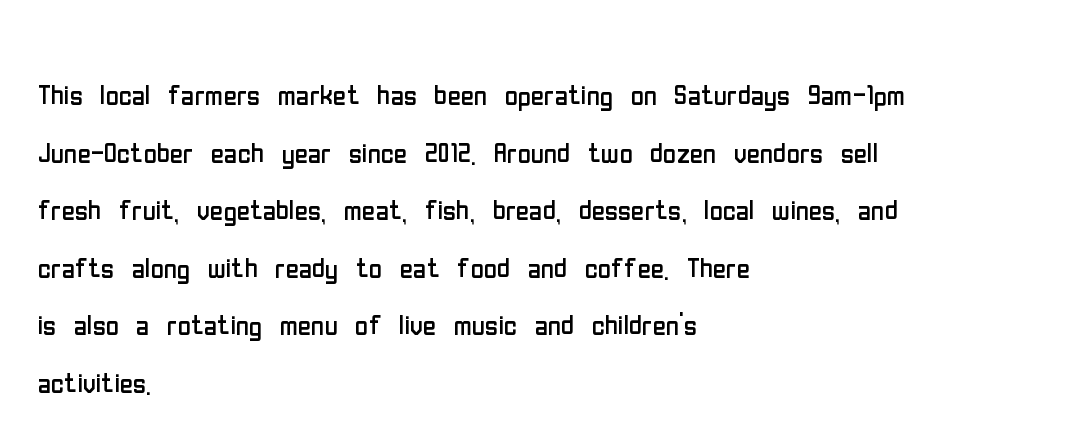
The image shows 36 px regular-weight, condensed sans-serif type, upright; set left-aligned, normal line spacing (1.6x), normal letter spacing, not underlined; low stroke contrast and a medium x-height.
